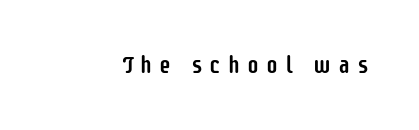
{"italic": "no", "underline": "no", "letter_spacing": "wide", "letter_spacing_em": 0.29, "glyph_px": 24}
